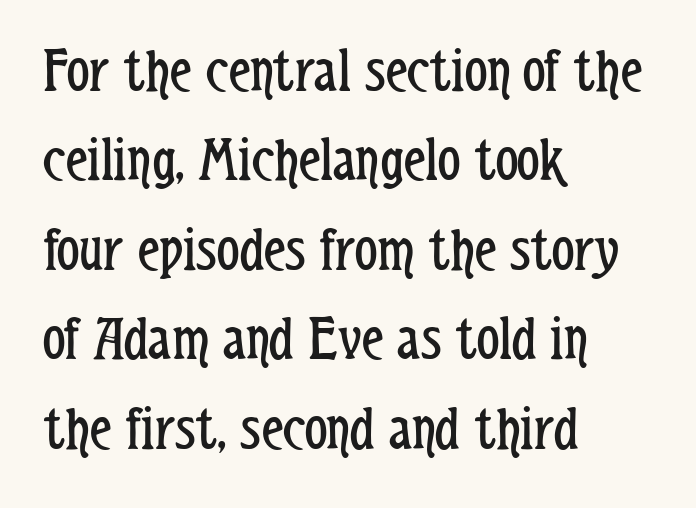
The image shows 63 px regular-weight, condensed sans-serif type, upright; set left-aligned, normal line spacing (1.42x), normal letter spacing, not underlined; low stroke contrast and a medium x-height.
